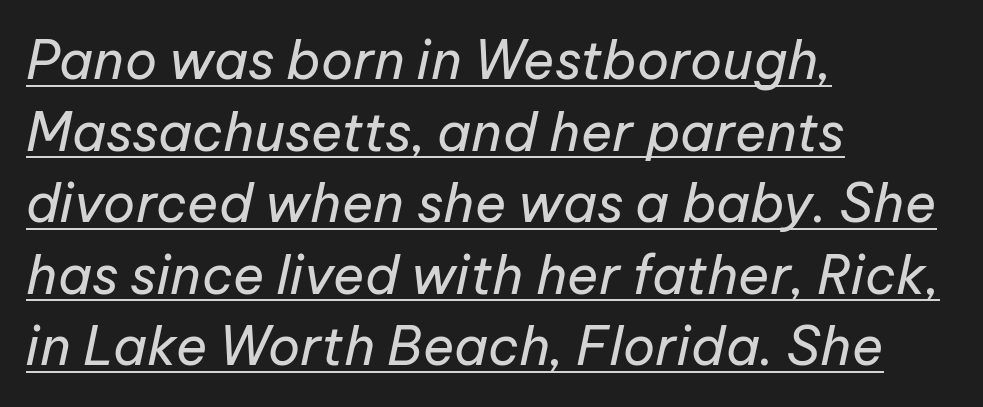
Q: Is the text bold? A: No.
Q: Is the text italic (slanted)? A: Yes, it leans right by about 12 degrees.
Q: Is the text underlined? A: Yes.
Q: How is the paragraph aligned? A: Left-aligned.
Q: Is the spacing between letters normal or unusually wide? A: Normal.
Q: Is the spacing between lines tight, normal or loose? A: Normal.
Q: Width (condensed, normal, or wide)? A: Normal.
Q: Stroke contrast? A: Low.
Q: x-height? A: Medium.
Q: Monospaced? A: No.
